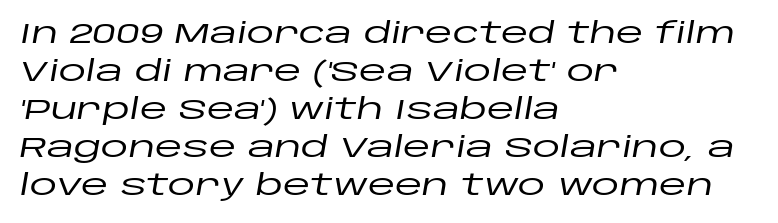
The font's italic variant was chosen for this text. Each line starts at the same left margin while the right side varies. Clear beneath every line of the passage. Think of a printed novel: that variable character pitch is what you see here. Interline gaps are of average width in this sample. Between one letter and the next there's only the usual sliver of space.
